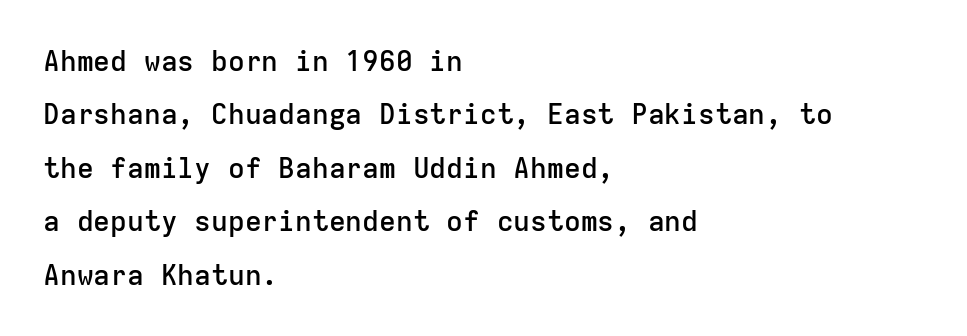
{"serif": "no", "italic": "no", "bold": "semi", "weight": "semibold", "width": "normal", "stroke_contrast": "low", "x_height": "medium", "monospaced": "yes", "underline": "no", "align": "left", "line_spacing": "loose", "line_spacing_ratio": 1.91, "letter_spacing": "normal", "letter_spacing_em": 0.0, "glyph_px": 28}
